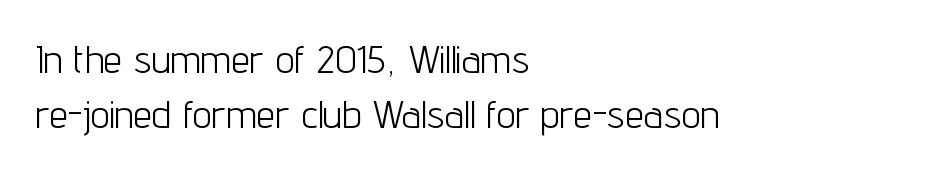
{"serif": "no", "italic": "no", "bold": "no", "weight": "light", "width": "condensed", "stroke_contrast": "low", "x_height": "medium", "monospaced": "no", "underline": "no", "align": "left", "line_spacing": "normal", "line_spacing_ratio": 1.45, "letter_spacing": "normal", "letter_spacing_em": 0.0, "glyph_px": 38}
